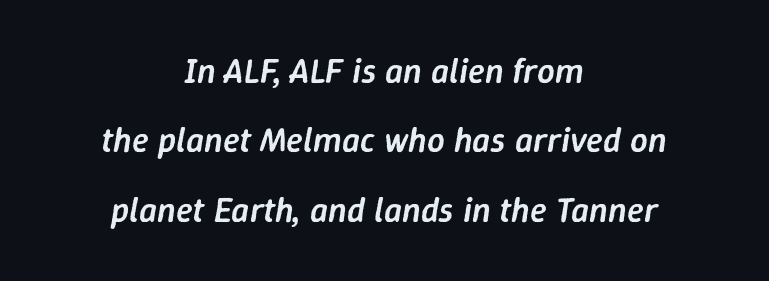
The glyphs are unaccompanied by any horizontal stroke below them. These lines carry some extra weight — a demibold, not a full bold. The rendering positions every line midway between the sides. Successive baselines arrive slowly, with a big drop between each.
